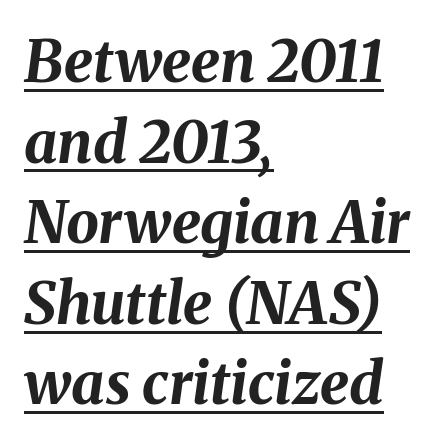
The image shows 58 px bold type, italic (leaning right); set left-aligned, normal line spacing (1.39x), normal letter spacing, underlined; medium stroke contrast and a medium x-height.
